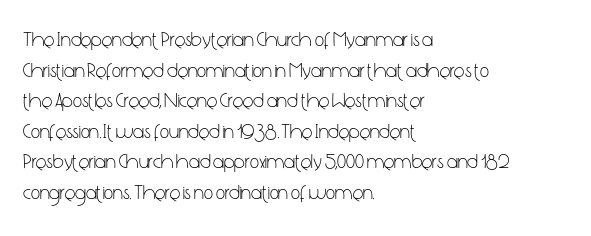
Q: Is the text bold? A: No.
Q: Is the text italic (slanted)? A: No, it is upright.
Q: Is the text underlined? A: No.
Q: How is the paragraph aligned? A: Left-aligned.
Q: Is the spacing between letters normal or unusually wide? A: Normal.
Q: Is the spacing between lines tight, normal or loose? A: Normal.
